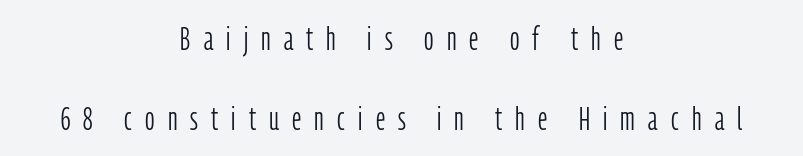
Q: Is the text bold? A: No.
Q: Is the text italic (slanted)? A: No, it is upright.
Q: Is the typeface a serif or a sans-serif typeface? A: Sans-serif.
Q: Is the text underlined? A: No.
Q: How is the paragraph aligned? A: Centered.
Q: Is the spacing between letters normal or unusually wide? A: Unusually wide.
Q: Is the spacing between lines tight, normal or loose? A: Loose.
Q: Width (condensed, normal, or wide)? A: Condensed.
Q: Stroke contrast? A: Low.
Q: x-height? A: Medium.
Q: Monospaced? A: No.
